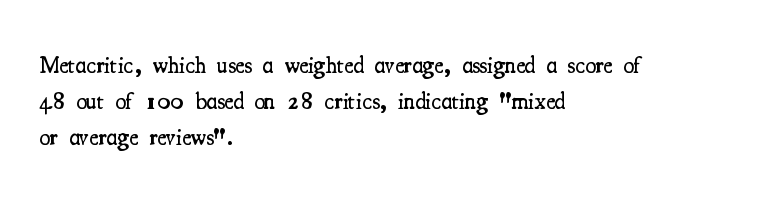
Quick note: not italic, upright. The baseline area is clear. Short and long lines alike share a common starting point at left. Students, observe: this is what conventionally led text looks like.
